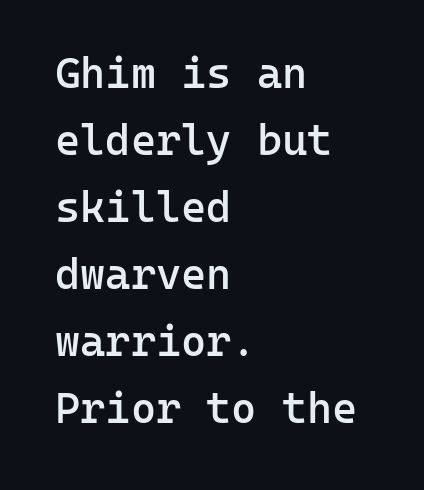
The image shows 43 px semibold sans-serif type, upright, monospaced; set left-aligned, normal line spacing (1.56x), normal letter spacing, not underlined; low stroke contrast and a medium x-height.
